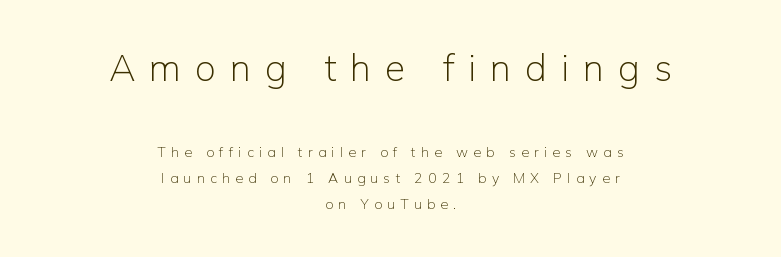
Q: Is the text bold? A: No.
Q: Is the text italic (slanted)? A: No, it is upright.
Q: Is the typeface a serif or a sans-serif typeface? A: Sans-serif.
Q: Is the text underlined? A: No.
Q: How is the paragraph aligned? A: Centered.
Q: Is the spacing between letters normal or unusually wide? A: Unusually wide.
Q: Which block of text is set in a larger size, the first (top) or the second (bottom)? A: The first (top) one.
Q: Width (condensed, normal, or wide)? A: Normal.
Q: Stroke contrast? A: Low.
Q: x-height? A: Medium.
Q: Monospaced? A: No.
